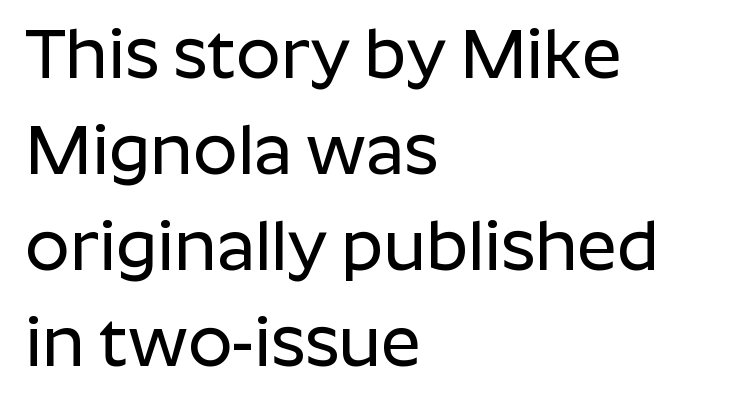
{"serif": "no", "italic": "no", "width": "normal", "stroke_contrast": "low", "x_height": "medium", "monospaced": "no", "underline": "no", "align": "left", "line_spacing": "normal", "line_spacing_ratio": 1.37, "letter_spacing": "normal", "letter_spacing_em": 0.0, "glyph_px": 70}
